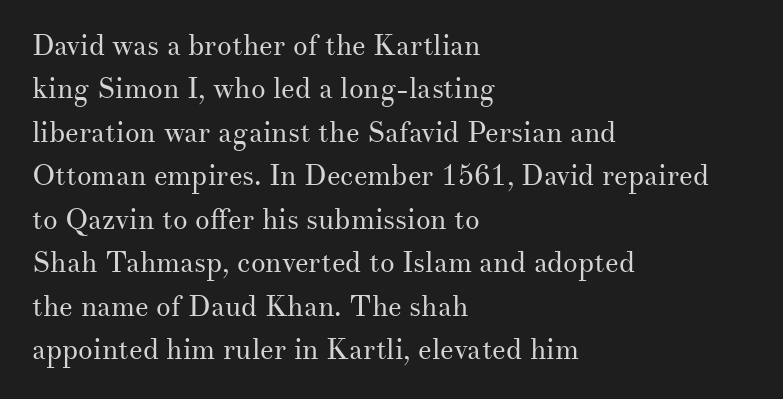
The face used here is rendered with its standard letterfit. Line beginnings align vertically; line endings do not. Think of a printed novel: that variable character pitch is what you see here. Font category for this specimen: serif. The letters look calm and open, with moderate or lighter stems. How would I describe the line gaps? Plain and ordinary.
